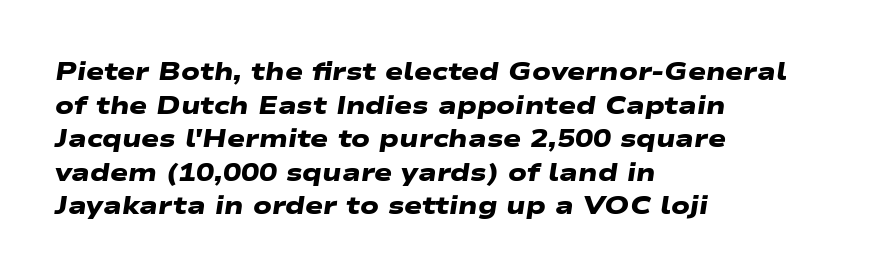
{"bold": "yes", "underline": "no", "align": "left", "line_spacing": "normal", "line_spacing_ratio": 1.4, "letter_spacing": "normal", "letter_spacing_em": 0.0, "glyph_px": 24}
